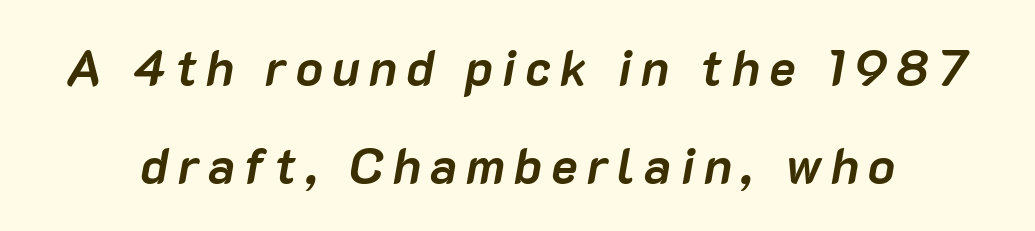
{"italic": "yes", "lean": "right", "slant_degrees": 10, "bold": "yes", "weight": "semibold", "width": "normal", "stroke_contrast": "low", "x_height": "medium", "monospaced": "no", "underline": "no", "line_spacing": "loose", "line_spacing_ratio": 1.97, "glyph_px": 50}
